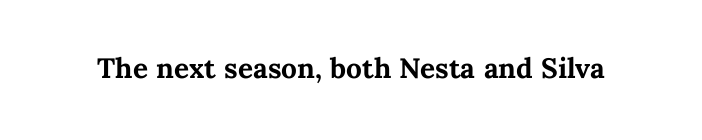
The image shows 28 px bold type, upright; set normal letter spacing, not underlined; medium stroke contrast and a medium x-height.
